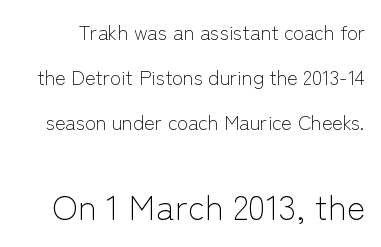
Q: Is the text bold? A: No.
Q: Is the text italic (slanted)? A: No, it is upright.
Q: Is the typeface a serif or a sans-serif typeface? A: Sans-serif.
Q: Is the text underlined? A: No.
Q: Is the spacing between letters normal or unusually wide? A: Normal.
Q: Is the spacing between lines tight, normal or loose? A: Loose.
Q: Which block of text is set in a larger size, the first (top) or the second (bottom)? A: The second (bottom) one.
Q: Width (condensed, normal, or wide)? A: Normal.
Q: Stroke contrast? A: Low.
Q: x-height? A: Medium.
Q: Monospaced? A: No.
